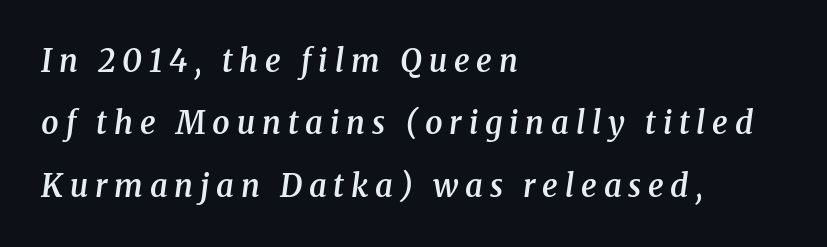
{"serif": "yes", "italic": "yes", "lean": "right", "slant_degrees": 8, "bold": "semi", "weight": "semibold", "width": "normal", "stroke_contrast": "medium", "x_height": "medium", "monospaced": "no", "underline": "no", "align": "left", "line_spacing": "loose", "line_spacing_ratio": 2.01, "letter_spacing": "wide", "letter_spacing_em": 0.22, "glyph_px": 31}
